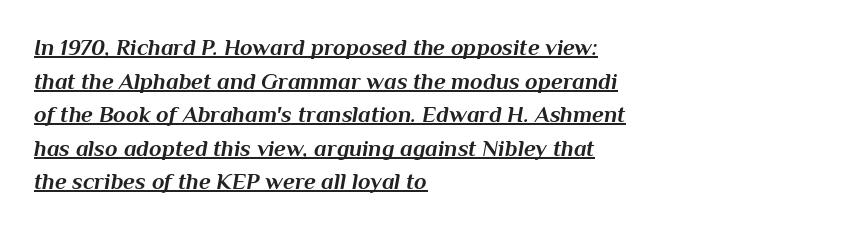
Q: Is the text bold? A: Yes.
Q: Is the text italic (slanted)? A: Yes, it leans right by about 10 degrees.
Q: Is the text underlined? A: Yes.
Q: How is the paragraph aligned? A: Left-aligned.
Q: Is the spacing between letters normal or unusually wide? A: Normal.
Q: Is the spacing between lines tight, normal or loose? A: Normal.
